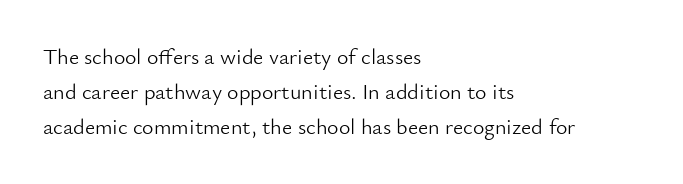
Q: Is the text bold? A: No.
Q: Is the text italic (slanted)? A: No, it is upright.
Q: Is the text underlined? A: No.
Q: How is the paragraph aligned? A: Left-aligned.
Q: Is the spacing between letters normal or unusually wide? A: Normal.
Q: Is the spacing between lines tight, normal or loose? A: Normal.
